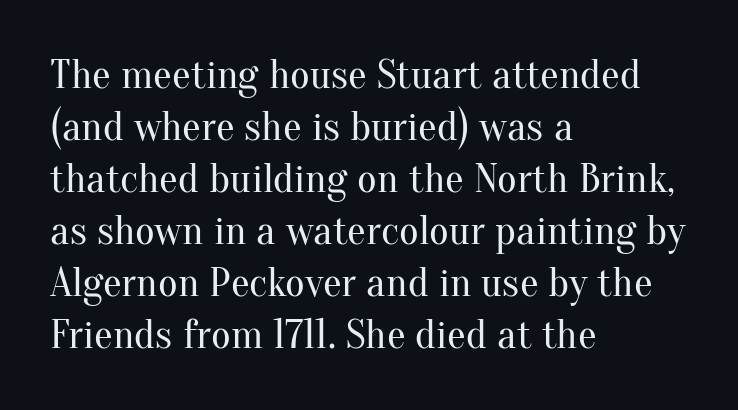
Q: Is the text bold? A: No.
Q: Is the text italic (slanted)? A: No, it is upright.
Q: Is the typeface a serif or a sans-serif typeface? A: Serif.
Q: Is the text underlined? A: No.
Q: How is the paragraph aligned? A: Left-aligned.
Q: Is the spacing between letters normal or unusually wide? A: Normal.
Q: Width (condensed, normal, or wide)? A: Normal.
Q: Stroke contrast? A: Medium.
Q: x-height? A: Small.
Q: Monospaced? A: No.
